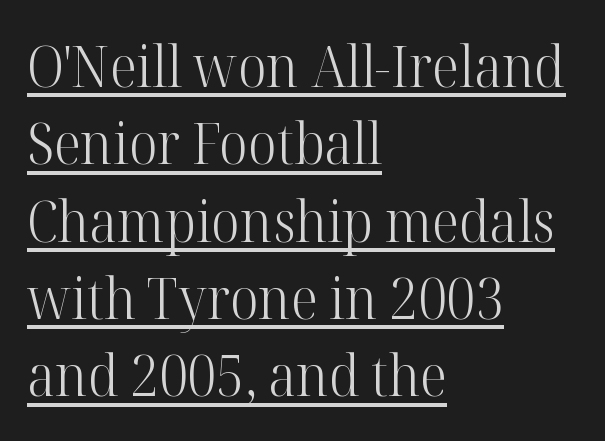
Designer's note — italics off, roman on. The rendered words wear a rule along their underside. Left-aligned paragraph, ragged on the right. Yep, those are serifs on the letters. The face used here is rendered with its standard letterfit.
